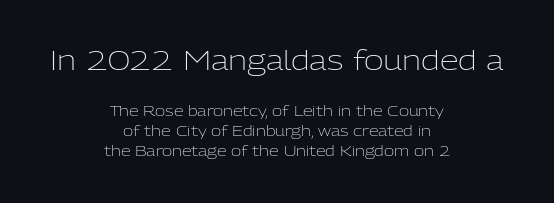
The image shows 27 px text type, upright; set centered, normal line spacing (1.4x), normal letter spacing, not underlined; the first (top) block is 1.93x larger.
